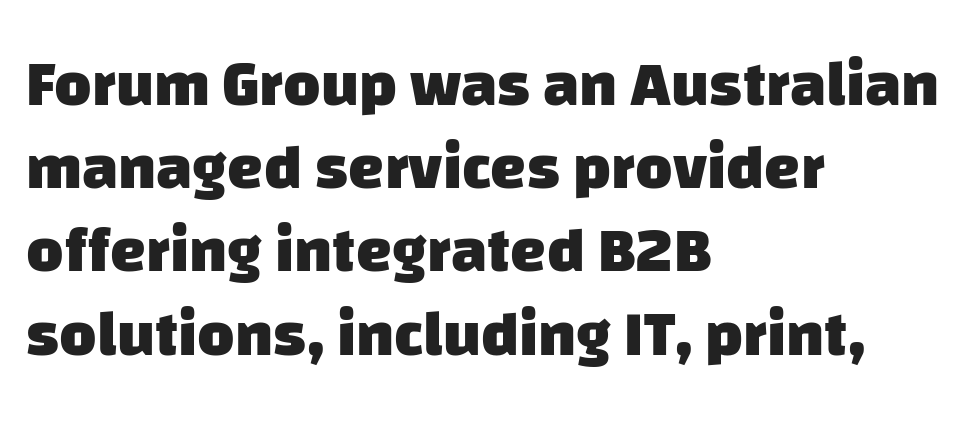
{"serif": "no", "bold": "yes", "weight": "heavy", "width": "normal", "stroke_contrast": "low", "x_height": "large", "monospaced": "no", "underline": "no", "align": "left", "line_spacing": "normal", "line_spacing_ratio": 1.3, "letter_spacing": "normal", "letter_spacing_em": 0.0, "glyph_px": 64}
